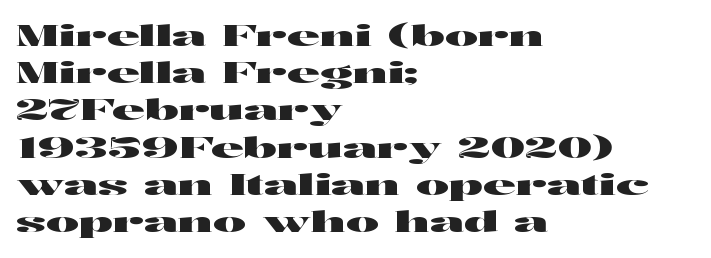
Students, note that the glyphs here touch the page at normal intervals. Is there much room between lines? A standard amount, neither cramped nor airy. The words here are not underlined. Font category for this specimen: sans-serif.
